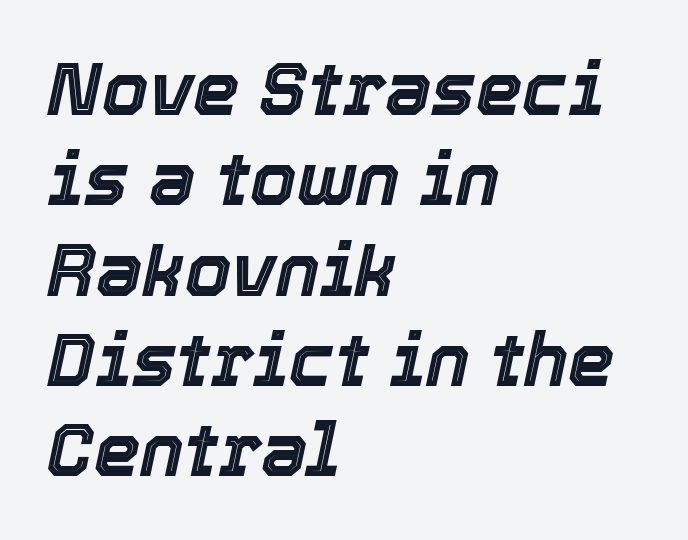
{"italic": "yes", "lean": "right", "slant_degrees": 12, "width": "normal", "x_height": "medium", "monospaced": "no", "underline": "no", "align": "left", "line_spacing_ratio": 1.22, "letter_spacing": "normal", "letter_spacing_em": 0.0, "glyph_px": 74}
